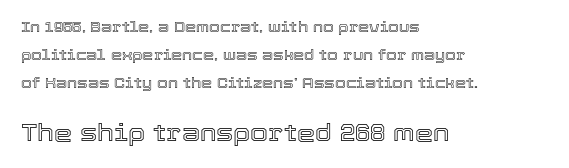
The image shows 23 px text type, upright; set left-aligned, loose line spacing (2.0x), normal letter spacing, not underlined; the second (bottom) block is 1.64x larger.
